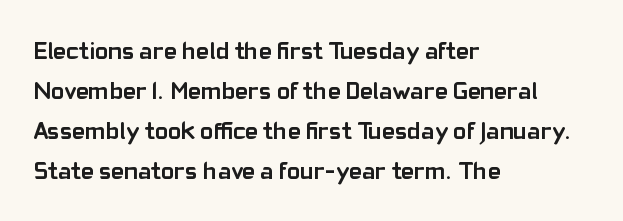
Tracking value appears to be zero — textbook default spacing. The text block is weighted toward the left margin, trailing off unevenly rightward. Posture: straight, roman, zero tilt. Regarding leading, the lines here are spaced in the standard way. Honestly, there is no underline to notice here at all. Thick stems and heavy bowls — unmistakably bold.
